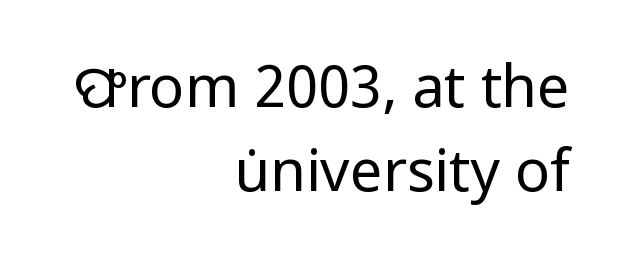
The baseline area is clear. Serifs: no, the terminals of the letterforms are clean. Tall strokes in this sample are plumb rather than angled. How would I describe the line gaps? Plain and ordinary. The letterforms sit shoulder to shoulder at normal distance. These lines are set flush right with a ragged left edge.
